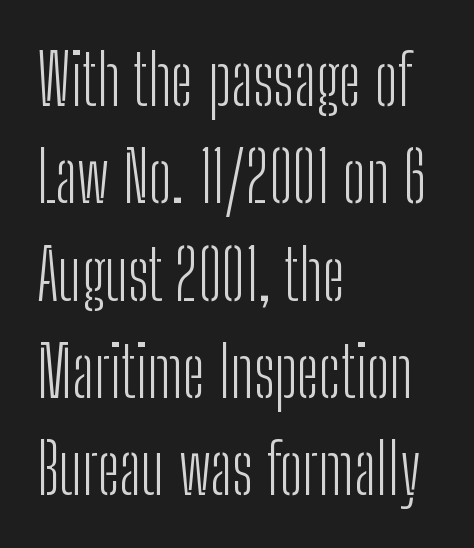
{"serif": "no", "italic": "no", "bold": "no", "weight": "light", "width": "condensed", "stroke_contrast": "low", "x_height": "medium", "monospaced": "no", "underline": "no", "align": "left", "line_spacing": "normal", "line_spacing_ratio": 1.39, "letter_spacing": "normal", "letter_spacing_em": 0.0, "glyph_px": 70}
